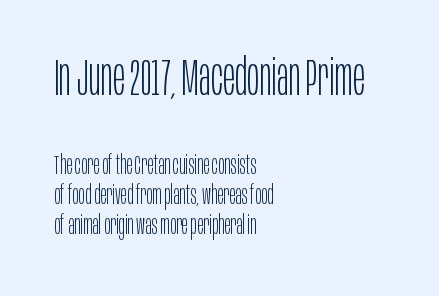
Q: Is the text bold? A: No.
Q: Is the text italic (slanted)? A: No, it is upright.
Q: Is the typeface a serif or a sans-serif typeface? A: Sans-serif.
Q: Is the text underlined? A: No.
Q: How is the paragraph aligned? A: Left-aligned.
Q: Is the spacing between letters normal or unusually wide? A: Normal.
Q: Is the spacing between lines tight, normal or loose? A: Tight.
Q: Which block of text is set in a larger size, the first (top) or the second (bottom)? A: The first (top) one.
Q: Width (condensed, normal, or wide)? A: Condensed.
Q: Stroke contrast? A: Low.
Q: x-height? A: Large.
Q: Monospaced? A: No.
